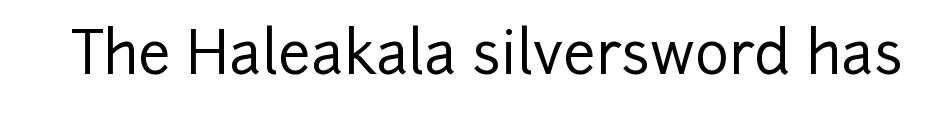
The image shows 58 px sans-serif type, upright; set normal letter spacing, not underlined; low stroke contrast and a medium x-height.
